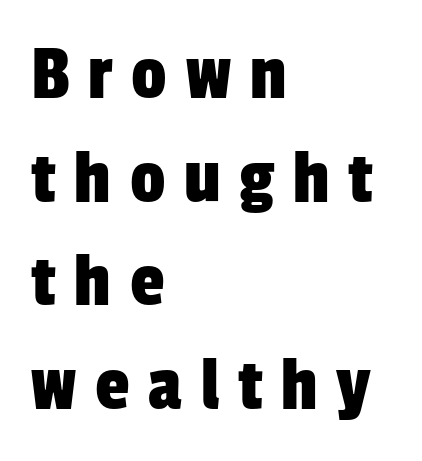
The image shows 78 px condensed sans-serif type; set left-aligned, normal line spacing (1.33x), unusually wide letter spacing (+0.24 em), not underlined; low stroke contrast and a medium x-height.
